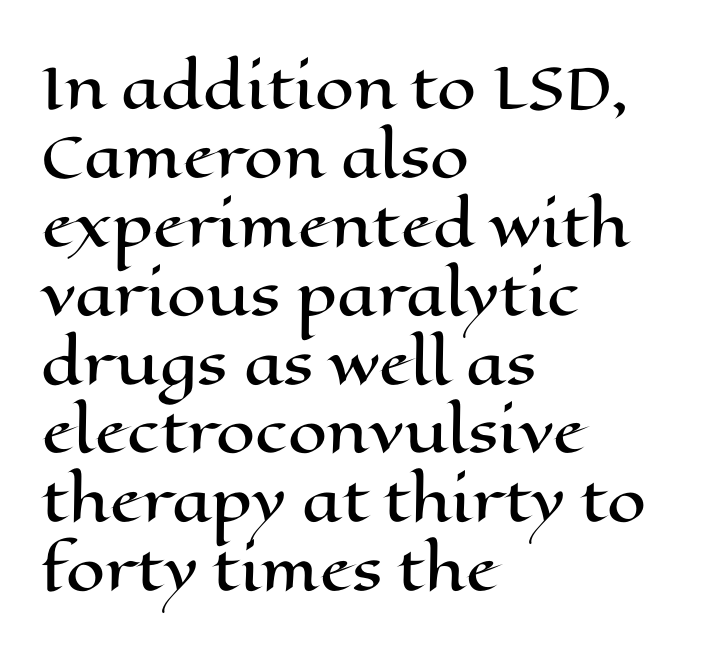
The image shows 56 px wide type, upright; set left-aligned, line spacing 1.23x, normal letter spacing, not underlined; high stroke contrast and a medium x-height.
